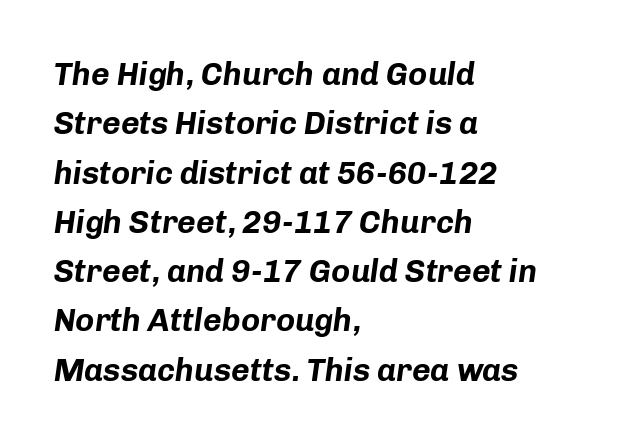
{"italic": "yes", "lean": "right", "slant_degrees": 8, "bold": "yes", "weight": "bold", "width": "normal", "stroke_contrast": "low", "x_height": "medium", "monospaced": "no", "underline": "no", "align": "left", "line_spacing": "normal", "line_spacing_ratio": 1.54, "letter_spacing": "normal", "letter_spacing_em": 0.0, "glyph_px": 32}
